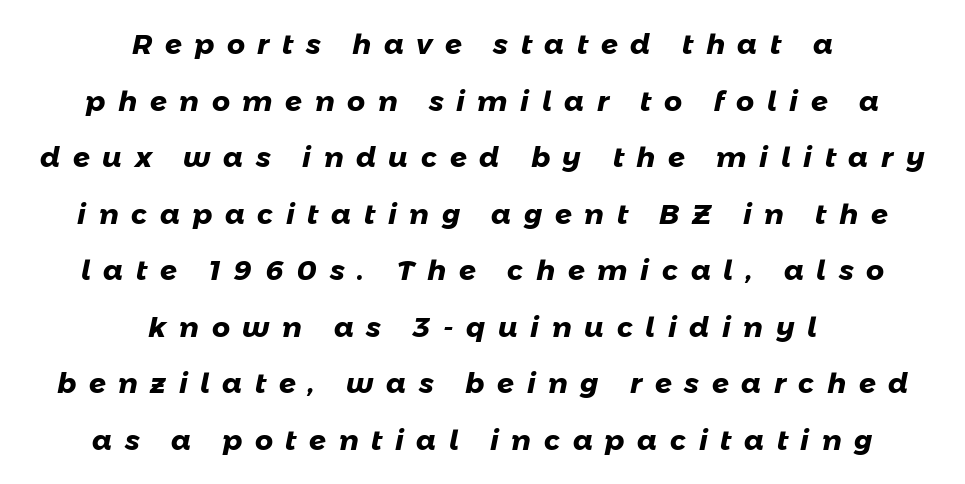
Q: Is the text bold? A: Yes.
Q: Is the typeface a serif or a sans-serif typeface? A: Sans-serif.
Q: Is the text underlined? A: No.
Q: How is the paragraph aligned? A: Centered.
Q: Is the spacing between letters normal or unusually wide? A: Unusually wide.
Q: Is the spacing between lines tight, normal or loose? A: Loose.
Q: Width (condensed, normal, or wide)? A: Normal.
Q: Stroke contrast? A: Low.
Q: x-height? A: Medium.
Q: Monospaced? A: No.
